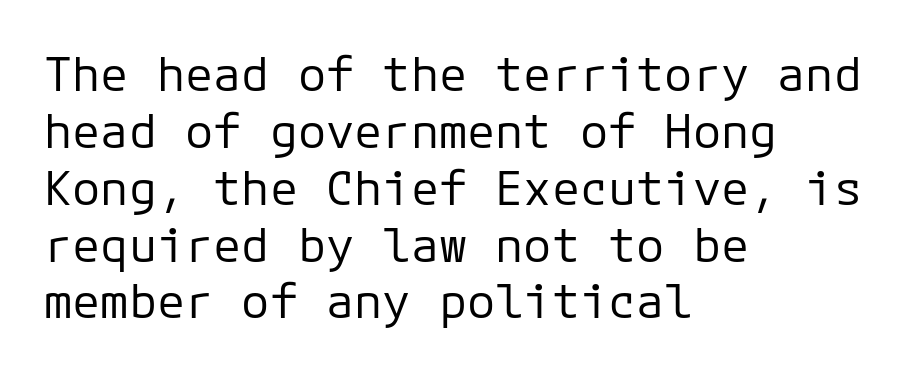
{"serif": "no", "italic": "no", "bold": "no", "weight": "regular", "width": "normal", "stroke_contrast": "low", "x_height": "medium", "underline": "no", "align": "left", "line_spacing_ratio": 1.21, "letter_spacing": "normal", "letter_spacing_em": 0.0, "glyph_px": 47}
